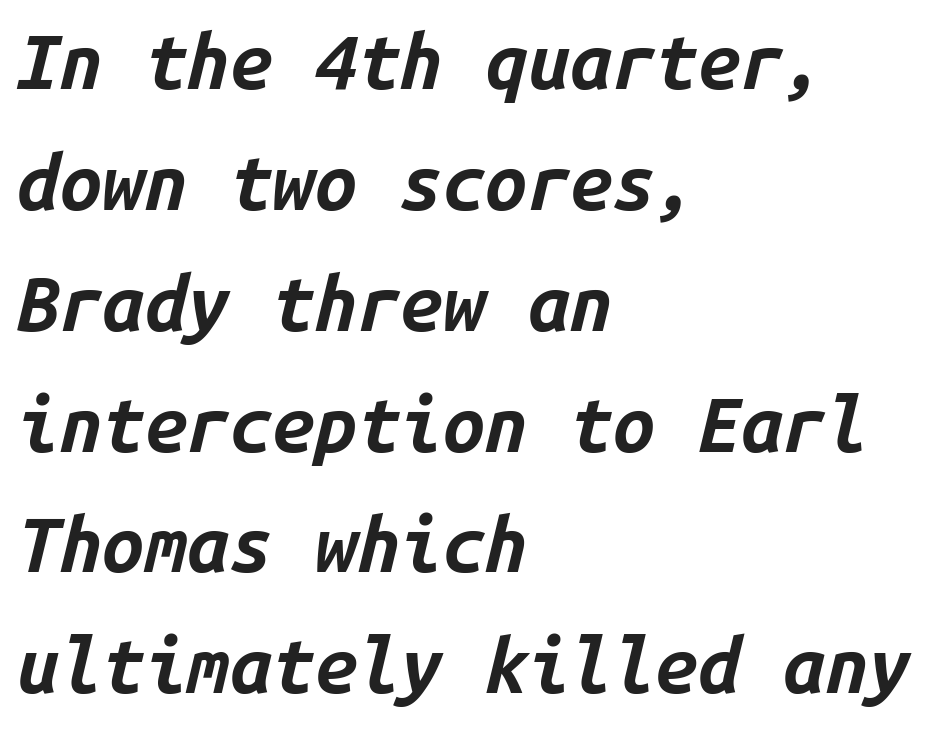
Q: Is the text bold? A: Yes.
Q: Is the text italic (slanted)? A: Yes, it leans right by about 14 degrees.
Q: Is the text underlined? A: No.
Q: How is the paragraph aligned? A: Left-aligned.
Q: Is the spacing between letters normal or unusually wide? A: Normal.
Q: Is the spacing between lines tight, normal or loose? A: Normal.
Q: Width (condensed, normal, or wide)? A: Normal.
Q: Stroke contrast? A: Low.
Q: x-height? A: Medium.
Q: Monospaced? A: Yes.
